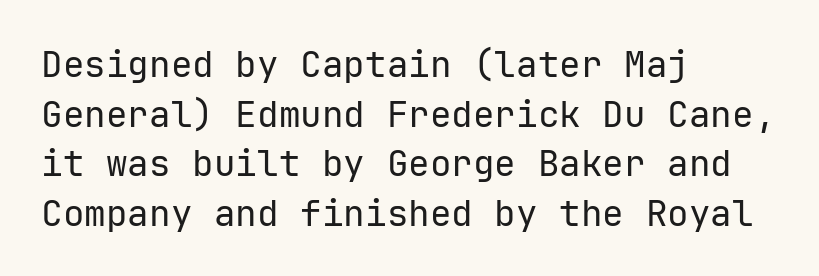
The image shows 36 px regular-weight sans-serif type, upright, monospaced; set left-aligned, normal line spacing (1.38x), normal letter spacing, not underlined; low stroke contrast and a medium x-height.
